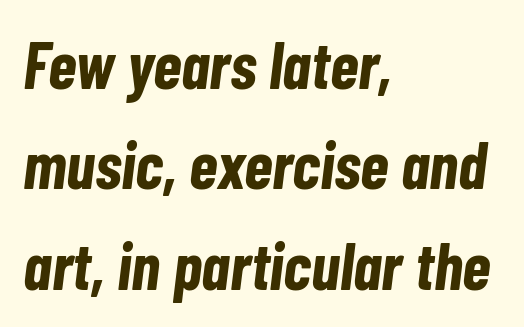
Q: Is the text bold? A: Yes.
Q: Is the text italic (slanted)? A: Yes, it leans right by about 7 degrees.
Q: Is the text underlined? A: No.
Q: How is the paragraph aligned? A: Left-aligned.
Q: Is the spacing between letters normal or unusually wide? A: Normal.
Q: Is the spacing between lines tight, normal or loose? A: Normal.
Q: Width (condensed, normal, or wide)? A: Condensed.
Q: Stroke contrast? A: Low.
Q: x-height? A: Medium.
Q: Monospaced? A: No.
